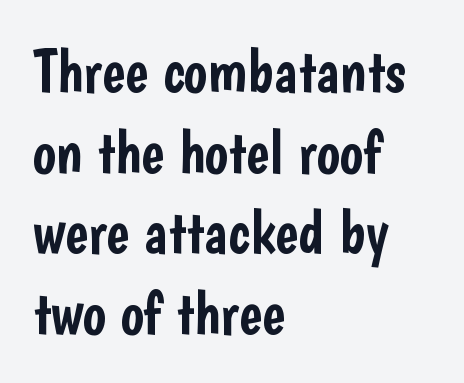
The image shows 62 px condensed sans-serif type, upright; set left-aligned, normal line spacing (1.3x), normal letter spacing, not underlined; low stroke contrast and a medium x-height.
